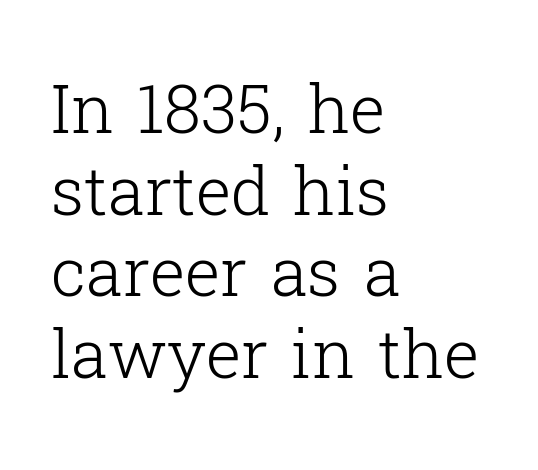
What stands out about the letter spacing? Nothing — it is the standard amount. The passage shown is typed in a proportional face where columns would drift. The baseline area is clear. In terms of letterform style, serifs are clearly present. This rendering uses left alignment, leaving the right contour irregular.
